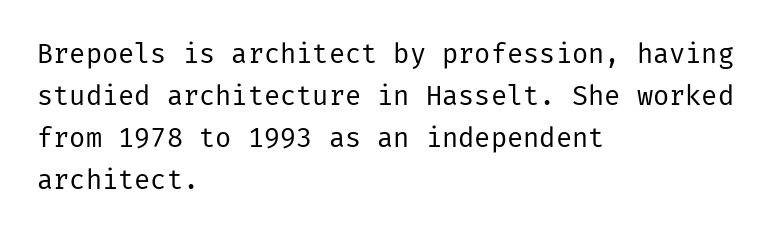
Each new line begins a customary step beneath the previous one. The passage shown is not underscored anywhere. Weight: not bold — regular or lighter. Nope, not italic — everything's standing straight. A classic flush-left, rag-right setting is used for this passage.
